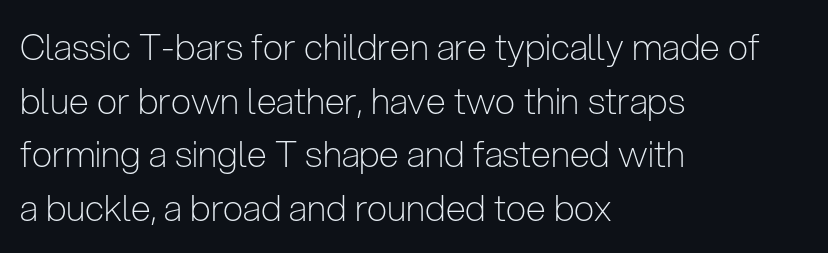
Q: Is the text bold? A: No.
Q: Is the text italic (slanted)? A: No, it is upright.
Q: Is the typeface a serif or a sans-serif typeface? A: Sans-serif.
Q: Is the text underlined? A: No.
Q: How is the paragraph aligned? A: Left-aligned.
Q: Is the spacing between letters normal or unusually wide? A: Normal.
Q: Is the spacing between lines tight, normal or loose? A: Normal.
Q: Width (condensed, normal, or wide)? A: Condensed.
Q: Stroke contrast? A: Low.
Q: x-height? A: Medium.
Q: Monospaced? A: No.
